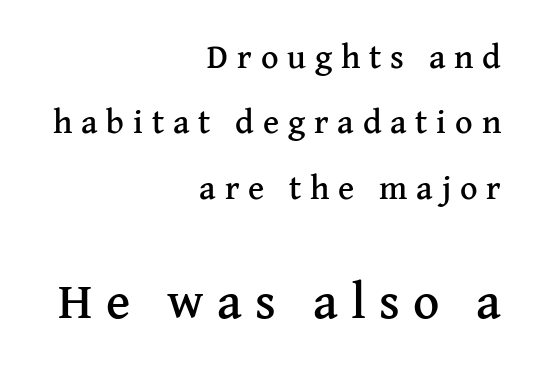
Loose tracking; the words dissolve into strings of separated letters. Italic: no, the glyphs are upright roman. Plain, unruled lines of type. The leading is generous, giving the passage an open texture. Little horizontal feet cap the strokes, marking this as serif type. A student would notice the bottom passage is typeset larger than what precedes it.
